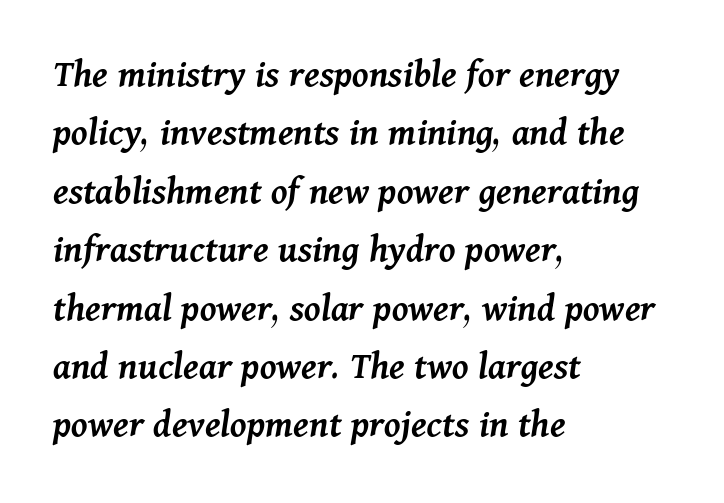
The leading is moderate, giving the passage an even texture. The gap between lines stays unmarked. The passage shown leans; its letterforms are oblique. How heavy is the stroke? Medium-heavy — a semibold, shy of bold. Short and long lines alike share a common starting point at left. Here the designer chose a conventional face with non-uniform glyph widths.
